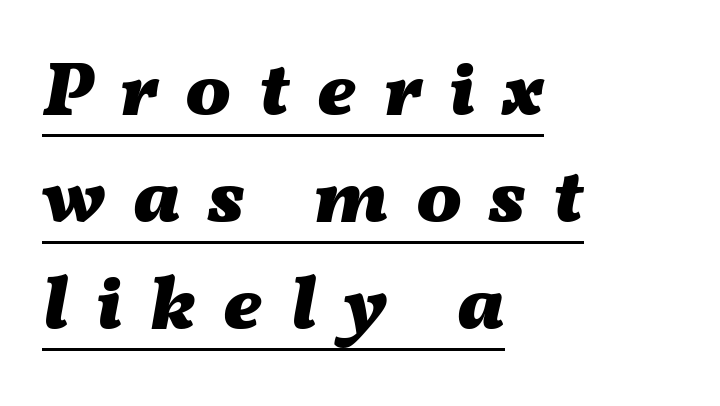
The image shows 76 px heavy, wide type, italic (leaning right); set left-aligned, normal line spacing (1.41x), unusually wide letter spacing (+0.36 em), underlined; medium stroke contrast and a medium x-height.
